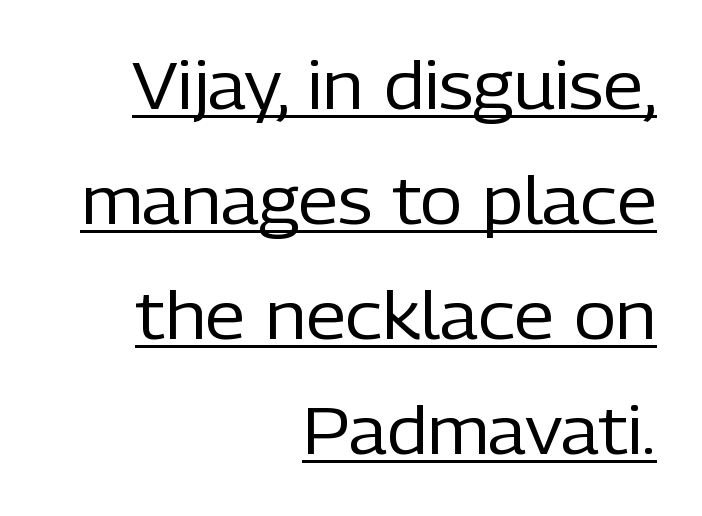
{"serif": "no", "italic": "no", "bold": "no", "weight": "regular", "width": "normal", "stroke_contrast": "low", "x_height": "medium", "monospaced": "no", "underline": "yes", "align": "right", "line_spacing_ratio": 1.77, "letter_spacing": "normal", "letter_spacing_em": 0.0, "glyph_px": 65}
